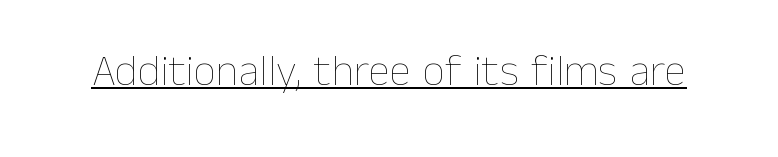
This sample uses plain, unmodified letter spacing. No chunkiness to these letters — they're not bold. In terms of posture, this sample is upright. This sample has the flowing, uneven cadence of proportional lettering.
